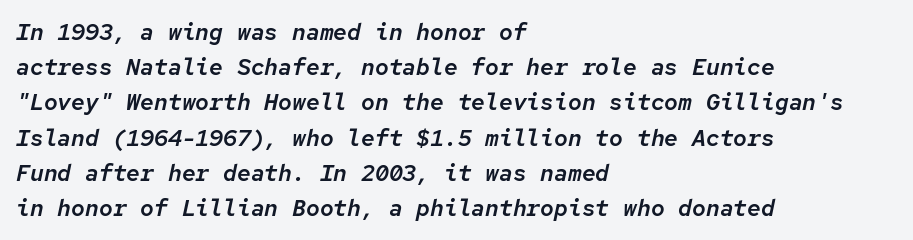
The image shows 23 px text type, italic (leaning right); set left-aligned, normal line spacing (1.53x), normal letter spacing, not underlined.
